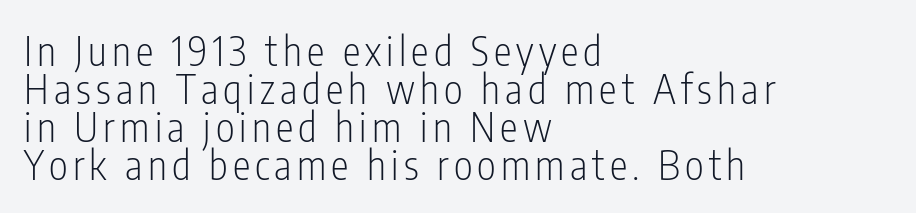
The image shows 40 px light, condensed sans-serif type, upright; set left-aligned, tight line spacing (0.95x), not underlined; low stroke contrast and a medium x-height.
